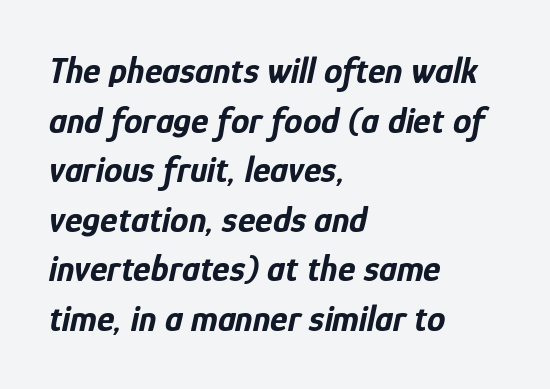
The image shows 37 px bold, condensed type, italic (leaning right); set left-aligned, normal line spacing (1.34x), normal letter spacing, not underlined; low stroke contrast and a medium x-height.
